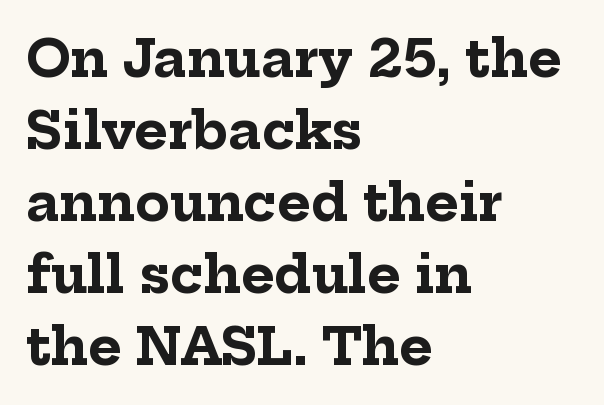
The lines are quadded left. The characters display serif detailing at their extremities. If you measured baseline to baseline, you'd find a middling distance. Notice how the stems are strictly vertical — no italics here. Plenty of ink on the page — the face is bold. Lines of text with bare space underneath.
